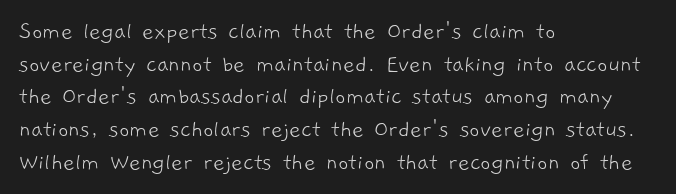
{"bold": "no", "underline": "no", "align": "left", "line_spacing": "normal", "line_spacing_ratio": 1.31, "letter_spacing": "normal", "letter_spacing_em": 0.0, "glyph_px": 25}
